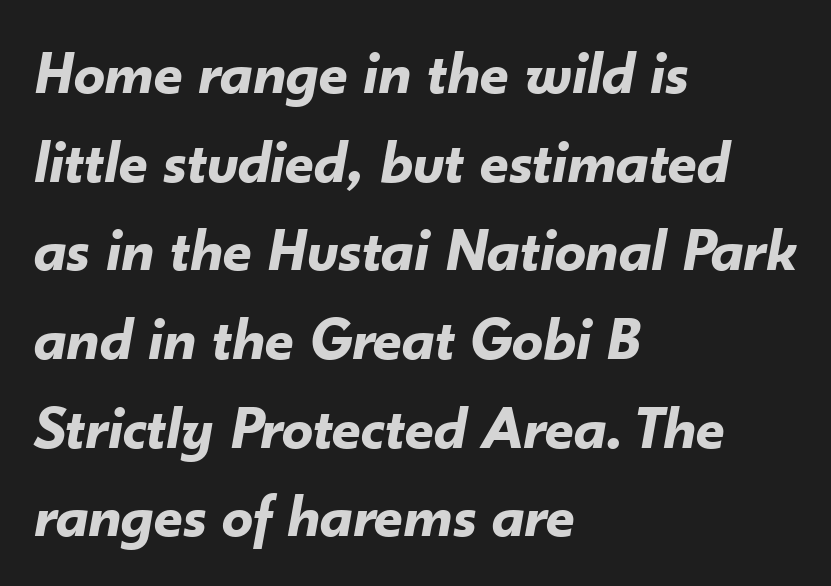
If you measured baseline to baseline, you'd find a middling distance. The letters advance in unequal steps, a hallmark of proportional type. The whole block is typeset with a tilt. Heavy-handed strokes throughout: this text is bold. Letter spacing: default. Beneath every word, the page is bare.
